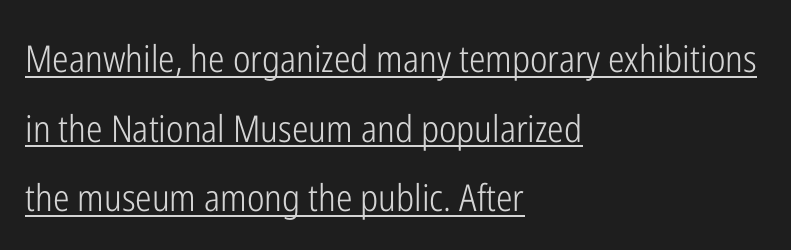
These lines keep a tight, regular rhythm from letter to letter. Every stem runs plumb, perpendicular to the baseline. The face used here is proportionally spaced, like ordinary book or web type. The characters are drawn with everyday or finer stroke widths.
